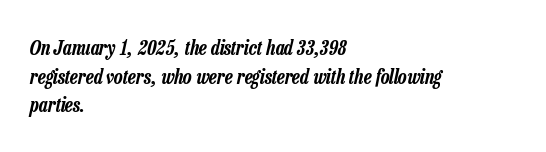
The image shows 20 px text type, italic (leaning right); set left-aligned, normal line spacing (1.43x), normal letter spacing, not underlined.
